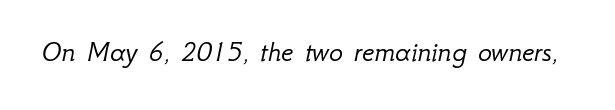
The image shows 29 px light type, italic (leaning right); set normal letter spacing, not underlined; low stroke contrast and a small x-height.
